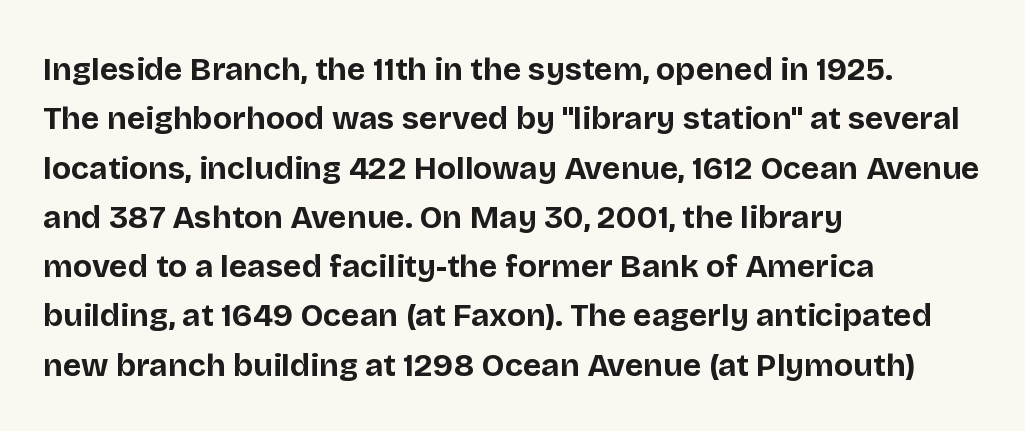
Q: Is the text bold? A: Yes.
Q: Is the text italic (slanted)? A: No, it is upright.
Q: Is the typeface a serif or a sans-serif typeface? A: Sans-serif.
Q: Is the text underlined? A: No.
Q: How is the paragraph aligned? A: Left-aligned.
Q: Is the spacing between letters normal or unusually wide? A: Normal.
Q: Is the spacing between lines tight, normal or loose? A: Normal.
Q: Width (condensed, normal, or wide)? A: Normal.
Q: Stroke contrast? A: Low.
Q: x-height? A: Large.
Q: Monospaced? A: No.
